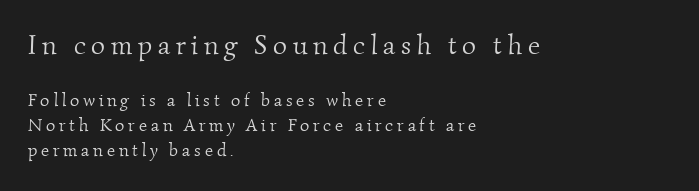
The image shows 27 px text type; set left-aligned, normal line spacing (1.41x), unusually wide letter spacing (+0.21 em), not underlined; the first (top) block is 1.5x larger.
